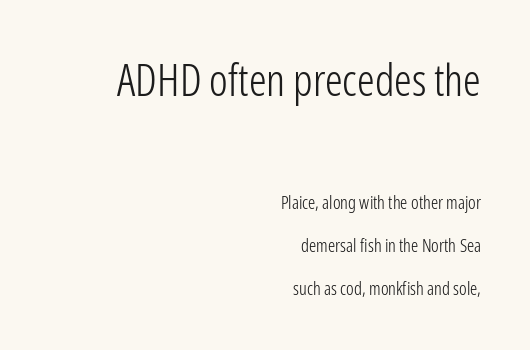
Q: Is the text bold? A: No.
Q: Is the text italic (slanted)? A: No, it is upright.
Q: Is the typeface a serif or a sans-serif typeface? A: Sans-serif.
Q: Is the text underlined? A: No.
Q: How is the paragraph aligned? A: Right-aligned.
Q: Is the spacing between letters normal or unusually wide? A: Normal.
Q: Is the spacing between lines tight, normal or loose? A: Loose.
Q: Which block of text is set in a larger size, the first (top) or the second (bottom)? A: The first (top) one.
Q: Width (condensed, normal, or wide)? A: Condensed.
Q: Stroke contrast? A: Low.
Q: x-height? A: Medium.
Q: Monospaced? A: No.
